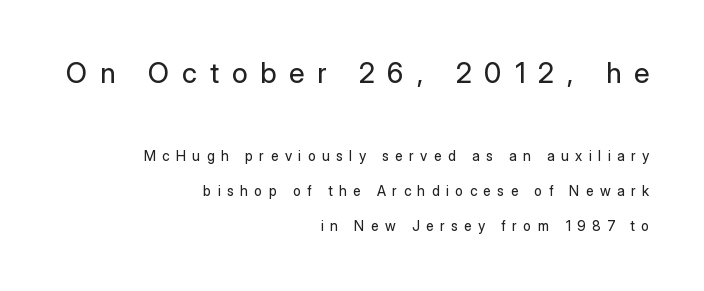
The image shows 28 px regular-weight sans-serif type, upright; set right-aligned, loose line spacing (2.5x), unusually wide letter spacing (+0.46 em), not underlined; the first (top) block is 2.0x larger; low stroke contrast and a medium x-height.
